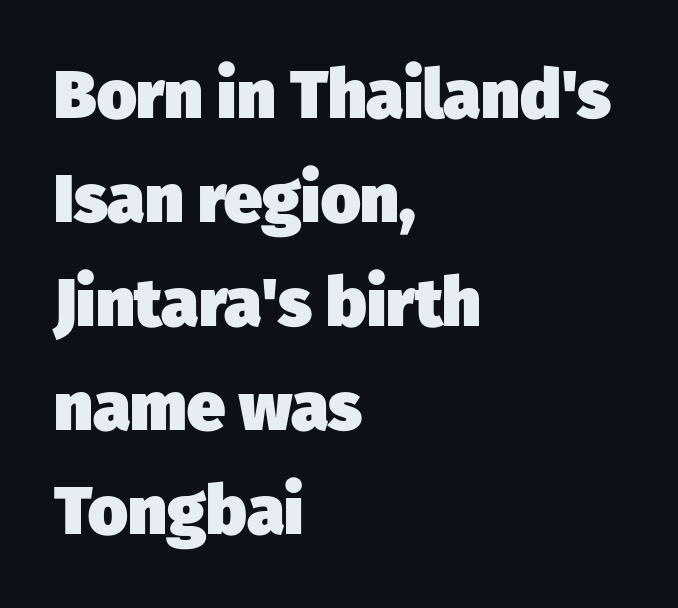
{"serif": "no", "bold": "yes", "weight": "heavy", "width": "normal", "stroke_contrast": "low", "x_height": "medium", "monospaced": "no", "underline": "no", "align": "left", "line_spacing": "normal", "line_spacing_ratio": 1.53, "letter_spacing": "normal", "letter_spacing_em": 0.0, "glyph_px": 68}
